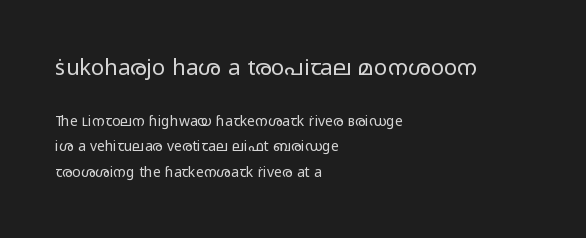
Q: Is the text bold? A: No.
Q: Is the text italic (slanted)? A: No, it is upright.
Q: Is the text underlined? A: No.
Q: How is the paragraph aligned? A: Left-aligned.
Q: Is the spacing between letters normal or unusually wide? A: Normal.
Q: Which block of text is set in a larger size, the first (top) or the second (bottom)? A: The first (top) one.
